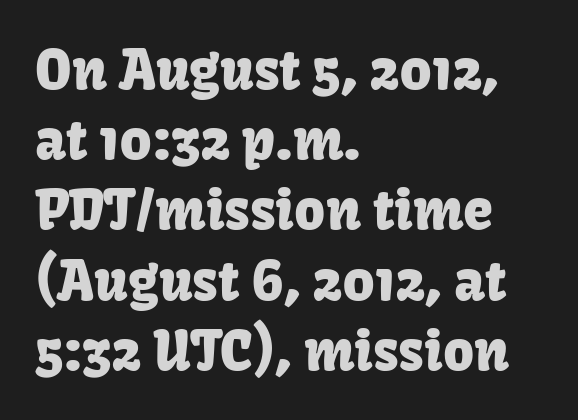
Q: Is the text italic (slanted)? A: No, it is upright.
Q: Is the typeface a serif or a sans-serif typeface? A: Sans-serif.
Q: Is the text underlined? A: No.
Q: How is the paragraph aligned? A: Left-aligned.
Q: Is the spacing between letters normal or unusually wide? A: Normal.
Q: Is the spacing between lines tight, normal or loose? A: Normal.
Q: Width (condensed, normal, or wide)? A: Normal.
Q: Stroke contrast? A: Low.
Q: x-height? A: Medium.
Q: Monospaced? A: No.
